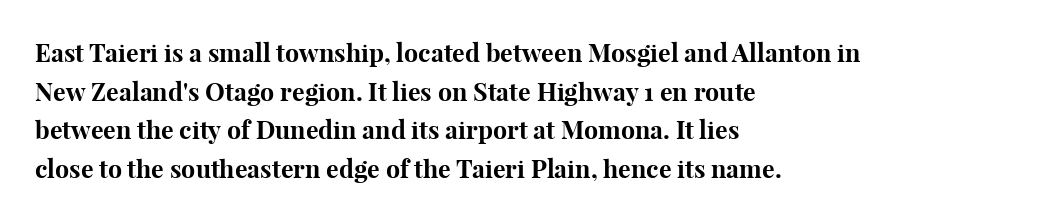
Q: Is the text bold? A: Yes.
Q: Is the text italic (slanted)? A: No, it is upright.
Q: Is the text underlined? A: No.
Q: How is the paragraph aligned? A: Left-aligned.
Q: Is the spacing between letters normal or unusually wide? A: Normal.
Q: Is the spacing between lines tight, normal or loose? A: Normal.
